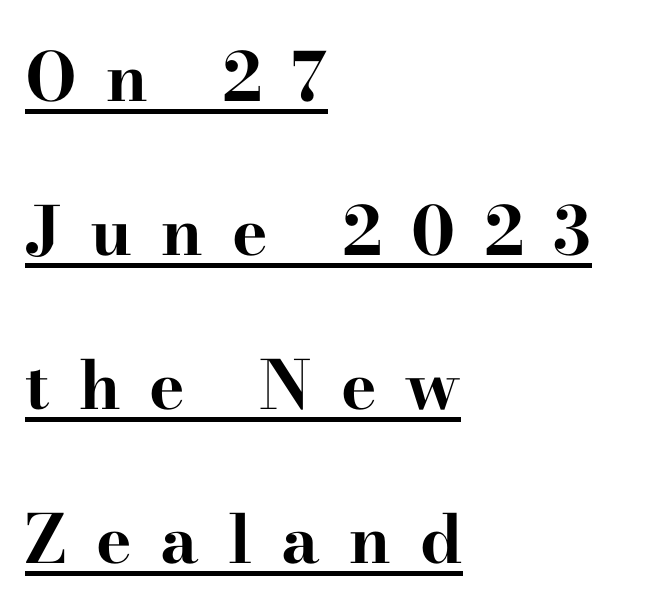
The ragged edge is on the right, which tells us the setting is flush left. Vertically, the passage feels expansive, rows floating well apart. Every character sits straight up, as roman type does. The tracking jumps out immediately: characters are airy and widely separated.
